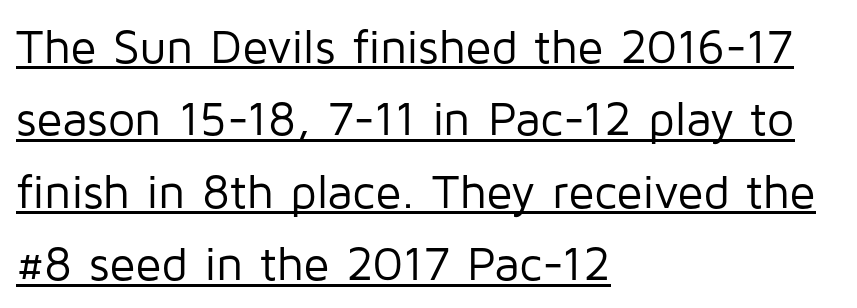
Q: Is the text bold? A: No.
Q: Is the text italic (slanted)? A: No, it is upright.
Q: Is the typeface a serif or a sans-serif typeface? A: Sans-serif.
Q: Is the text underlined? A: Yes.
Q: How is the paragraph aligned? A: Left-aligned.
Q: Is the spacing between letters normal or unusually wide? A: Normal.
Q: Is the spacing between lines tight, normal or loose? A: Normal.
Q: Width (condensed, normal, or wide)? A: Normal.
Q: Stroke contrast? A: Low.
Q: x-height? A: Medium.
Q: Monospaced? A: No.
